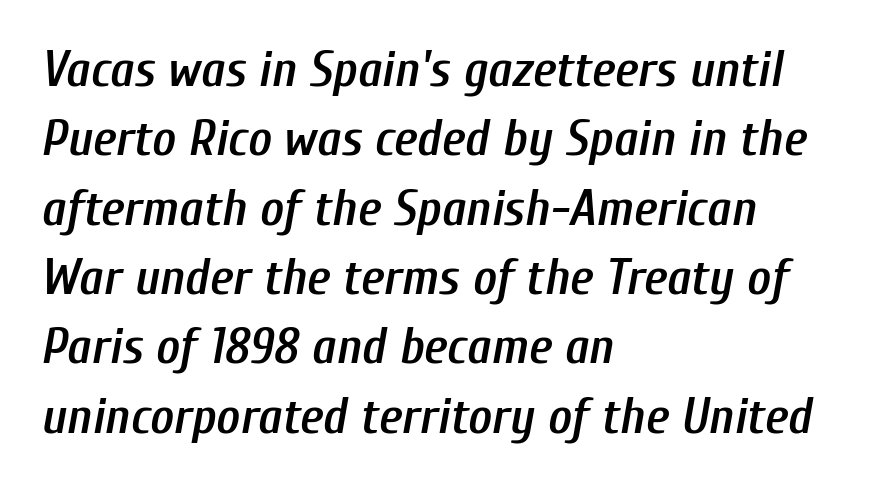
Q: Is the text bold? A: Semi-bold.
Q: Is the text italic (slanted)? A: Yes, it leans right by about 10 degrees.
Q: Is the text underlined? A: No.
Q: How is the paragraph aligned? A: Left-aligned.
Q: Is the spacing between letters normal or unusually wide? A: Normal.
Q: Is the spacing between lines tight, normal or loose? A: Normal.
Q: Width (condensed, normal, or wide)? A: Condensed.
Q: Stroke contrast? A: Low.
Q: x-height? A: Medium.
Q: Monospaced? A: No.
